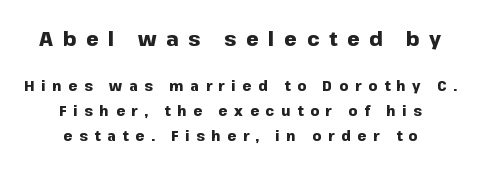
Q: Is the text bold? A: Yes.
Q: Is the text italic (slanted)? A: No, it is upright.
Q: Is the text underlined? A: No.
Q: How is the paragraph aligned? A: Centered.
Q: Is the spacing between letters normal or unusually wide? A: Unusually wide.
Q: Which block of text is set in a larger size, the first (top) or the second (bottom)? A: The first (top) one.
